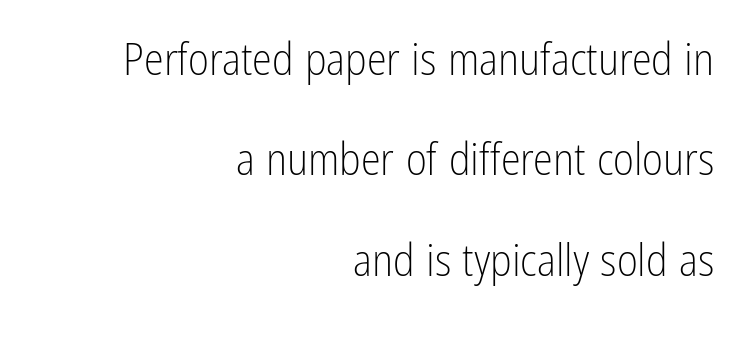
No chunkiness to these letters — they're not bold. The rendering shows plain stroke endings on the letterforms — a sans-serif design. The letterforms sit shoulder to shoulder at normal distance. Visually the block forms a straight wall on the right and a jagged coastline on the left. Baseline-to-baseline distance is far greater than the letter height.
